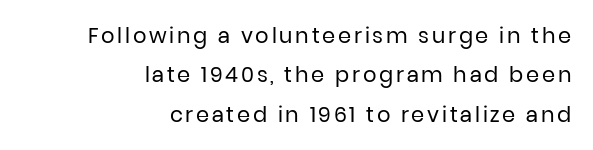
The typesetting does not lean heavy: it is not bold. Compared with a flush-left layout, this one pins lines to the opposite, right side. Posture: straight, roman, zero tilt. Type without underlining.
